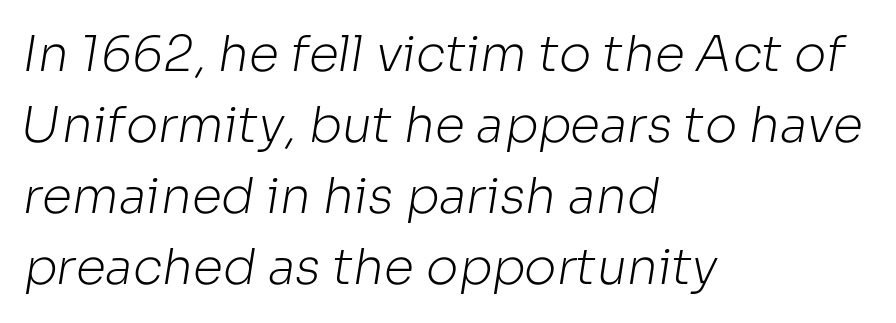
The image shows 49 px light sans-serif type; set left-aligned, normal line spacing (1.45x), normal letter spacing, not underlined; low stroke contrast and a medium x-height.
